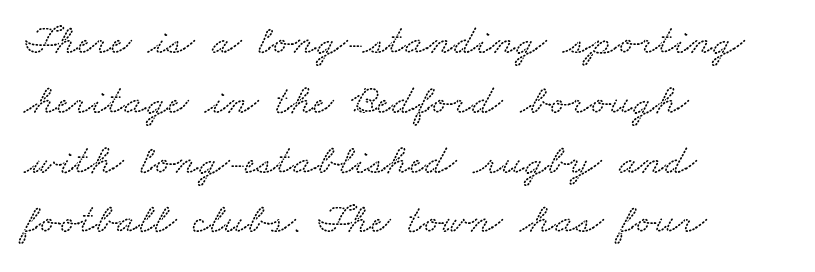
The image shows 43 px wide serif type; set left-aligned, normal line spacing (1.39x), normal letter spacing, not underlined; medium stroke contrast and a small x-height.
